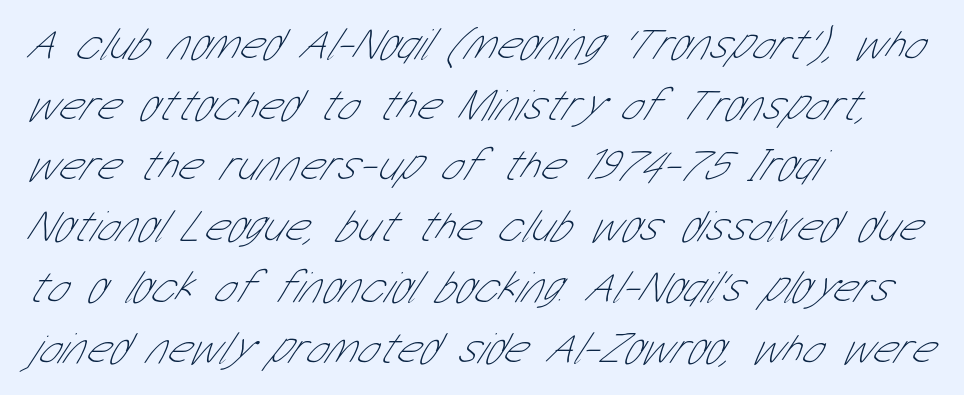
The image shows 45 px thin, condensed sans-serif type; set left-aligned, normal line spacing (1.35x), normal letter spacing, not underlined; low stroke contrast and a medium x-height.
